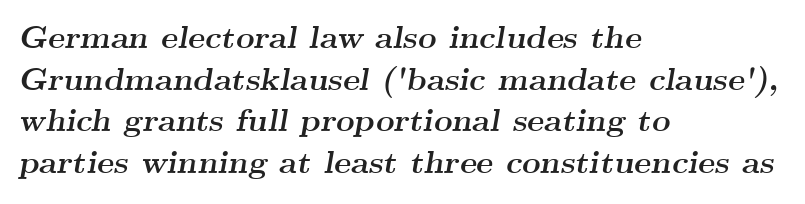
Q: Is the text bold? A: Yes.
Q: Is the text italic (slanted)? A: Yes, it leans right by about 9 degrees.
Q: Is the typeface a serif or a sans-serif typeface? A: Serif.
Q: Is the text underlined? A: No.
Q: How is the paragraph aligned? A: Left-aligned.
Q: Is the spacing between letters normal or unusually wide? A: Normal.
Q: Is the spacing between lines tight, normal or loose? A: Normal.
Q: Width (condensed, normal, or wide)? A: Wide.
Q: Stroke contrast? A: Medium.
Q: x-height? A: Small.
Q: Monospaced? A: No.
